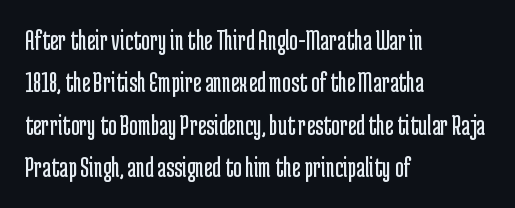
Q: Is the text bold? A: No.
Q: Is the text italic (slanted)? A: No, it is upright.
Q: Is the typeface a serif or a sans-serif typeface? A: Sans-serif.
Q: Is the text underlined? A: No.
Q: How is the paragraph aligned? A: Left-aligned.
Q: Is the spacing between letters normal or unusually wide? A: Normal.
Q: Is the spacing between lines tight, normal or loose? A: Normal.
Q: Width (condensed, normal, or wide)? A: Condensed.
Q: Stroke contrast? A: Low.
Q: x-height? A: Medium.
Q: Monospaced? A: No.
